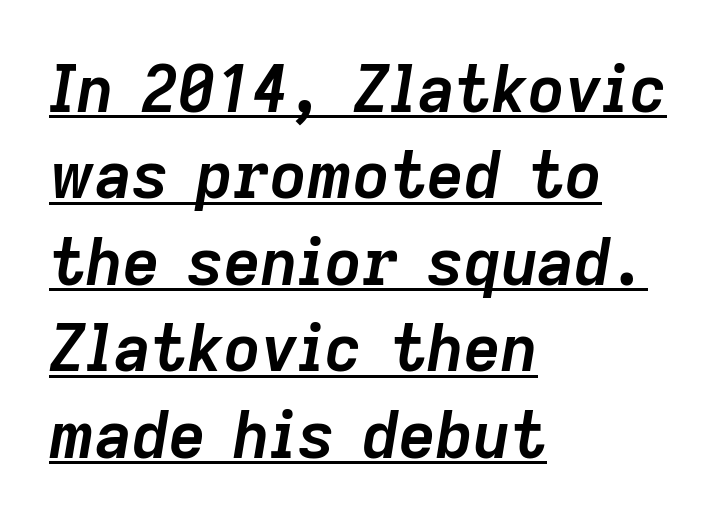
Check the space under the baseline: a stroke is drawn there. These lines stack with their left ends in a neat column. How would I describe the line gaps? Plain and ordinary. Words appear dense and cohesive because spacing is normal.
